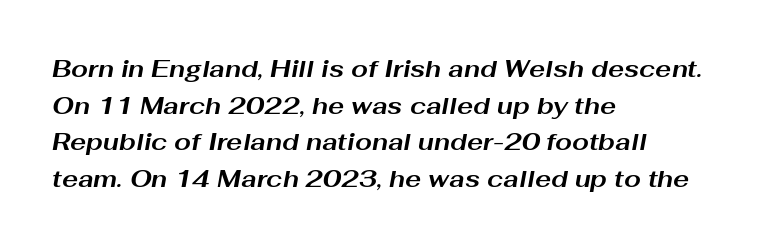
Slanted lettering throughout. The rendering anchors every line to the left-hand side. Letter spacing: default. One glance says typical: line gaps are just what's usual. The font is running at its bold setting. The space directly below the letters is spotless.
